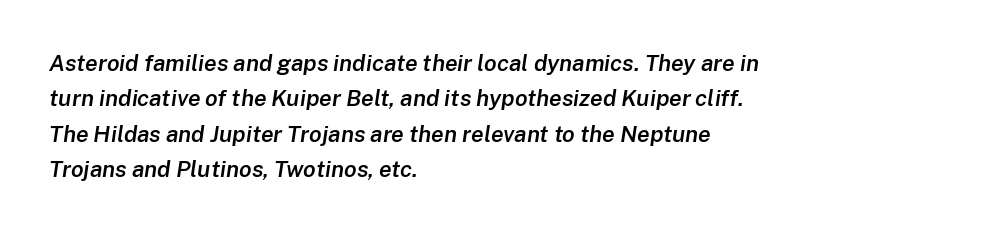
The font's italic variant was chosen for this text. Strokes here are thickened, but only to semibold level. Default kerning and tracking; the words read as compact shapes. Bare-footed words on every line. One glance says typical: line gaps are just what's usual. In CSS terms this would be text-align: left.
